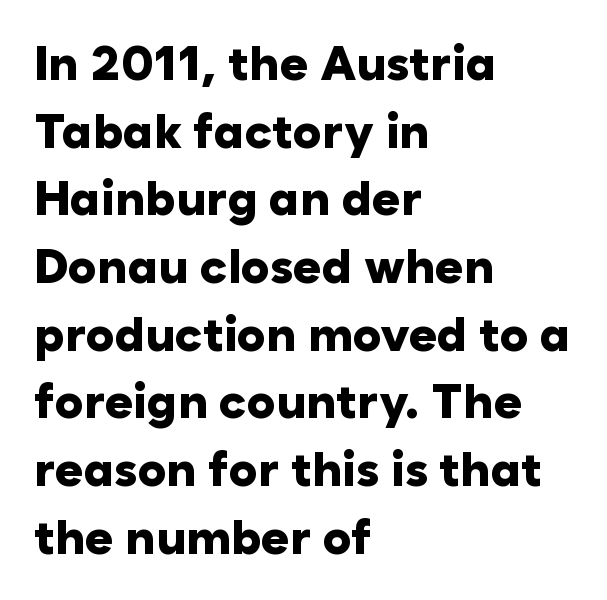
The image shows 48 px heavy sans-serif type, upright; set left-aligned, normal line spacing (1.41x), normal letter spacing, not underlined; low stroke contrast and a medium x-height.
